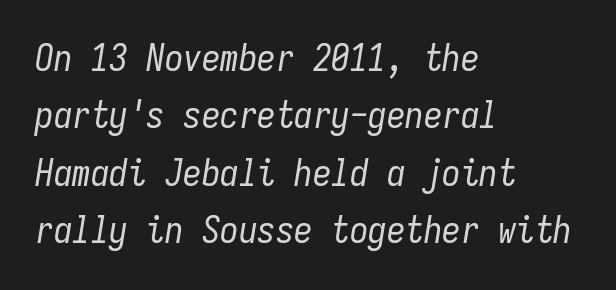
{"italic": "yes", "lean": "right", "slant_degrees": 9, "bold": "no", "weight": "regular", "width": "condensed", "stroke_contrast": "low", "x_height": "medium", "monospaced": "yes", "underline": "no", "align": "left", "line_spacing": "normal", "line_spacing_ratio": 1.55, "letter_spacing": "normal", "letter_spacing_em": 0.0, "glyph_px": 37}
